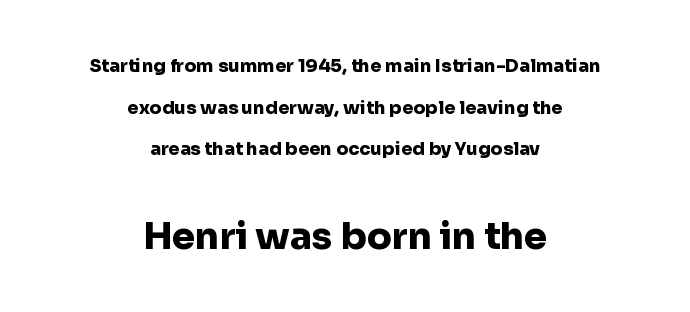
{"serif": "no", "italic": "no", "bold": "yes", "weight": "heavy", "width": "normal", "stroke_contrast": "low", "x_height": "medium", "monospaced": "no", "underline": "no", "align": "center", "line_spacing": "loose", "line_spacing_ratio": 2.31, "letter_spacing": "normal", "letter_spacing_em": 0.0, "larger_block": "second", "size_ratio": 2.06, "glyph_px": 37}
